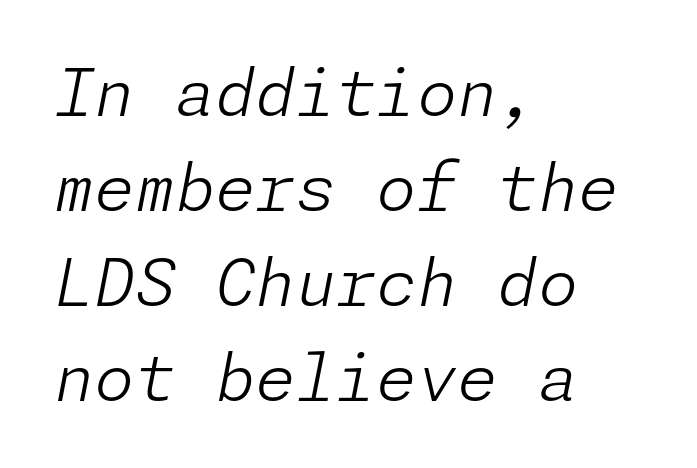
Spacing between characters is what you'd get straight out of the box. These lines sit exactly where default settings would place them. Would a proofreader flag this as italicized? Yes. The strokes are not fattened; the text isn't bold. The baseline area is clear. Line beginnings align vertically; line endings do not.
